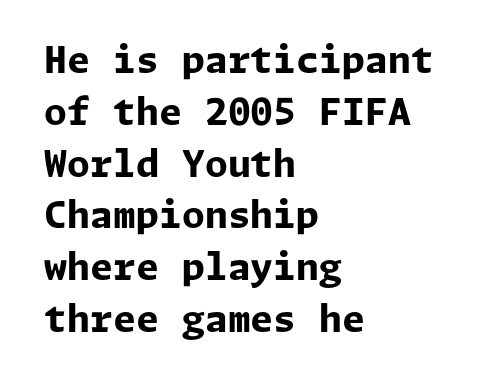
Q: Is the text bold? A: Yes.
Q: Is the text italic (slanted)? A: No, it is upright.
Q: Is the typeface a serif or a sans-serif typeface? A: Sans-serif.
Q: Is the text underlined? A: No.
Q: How is the paragraph aligned? A: Left-aligned.
Q: Is the spacing between letters normal or unusually wide? A: Normal.
Q: Is the spacing between lines tight, normal or loose? A: Normal.
Q: Width (condensed, normal, or wide)? A: Normal.
Q: Stroke contrast? A: Low.
Q: x-height? A: Medium.
